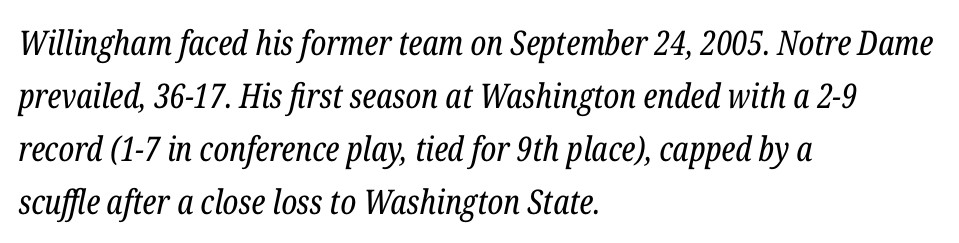
The whole block is typeset with a tilt. Is the letter spacing exaggerated? No — it looks like the ordinary default. Looks like regular typesetting: each glyph gets only the width it needs. Quick note: interline space is typical.
